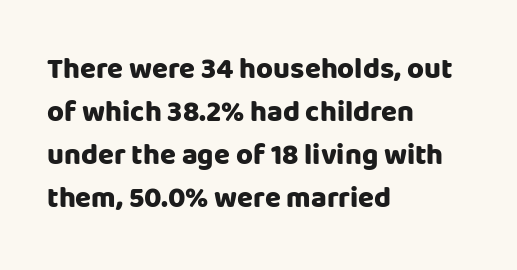
The image shows 29 px heavy sans-serif type, upright; set left-aligned, normal line spacing (1.48x), normal letter spacing, not underlined; low stroke contrast and a large x-height.
